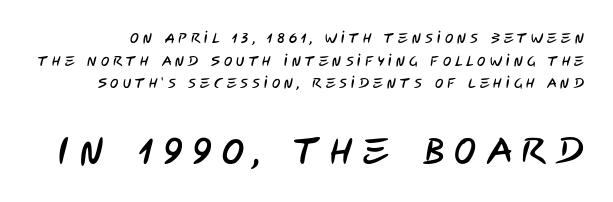
Examine the stroke ends and you'll find no serifs. Vertical spacing — default. The letters advance in unequal steps, a hallmark of proportional type. Compare the two chunks: the lower has the greater cap height. Tracking value appears strongly positive — letters spread wide.
